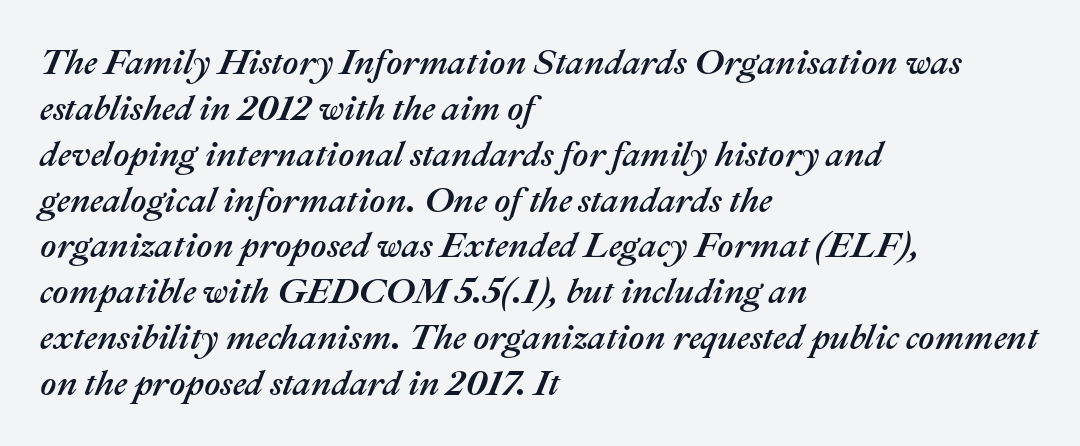
The image shows 35 px text type, italic (leaning right); set left-aligned, normal line spacing (1.31x), normal letter spacing, not underlined; medium stroke contrast and a medium x-height.
